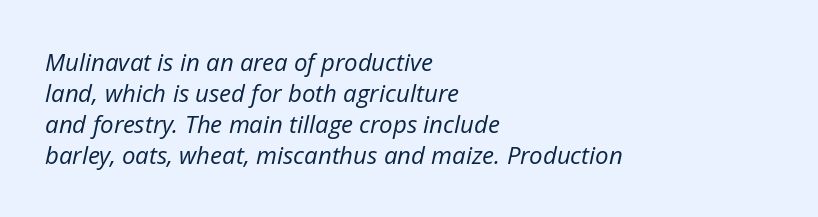
{"italic": "yes", "lean": "right", "slant_degrees": 12, "bold": "no", "underline": "no", "align": "left", "line_spacing": "normal", "line_spacing_ratio": 1.29, "letter_spacing": "normal", "letter_spacing_em": 0.0, "glyph_px": 24}
